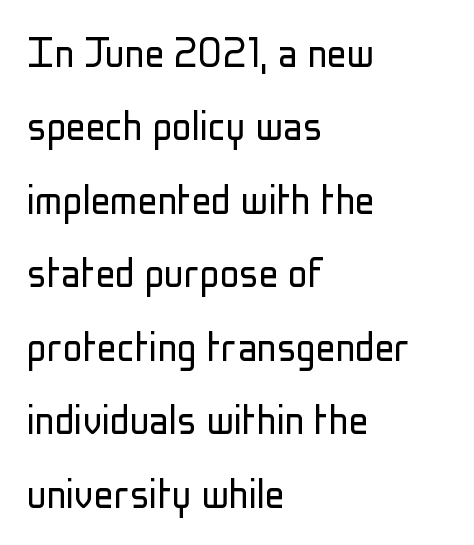
{"serif": "no", "italic": "no", "bold": "no", "weight": "light", "width": "condensed", "stroke_contrast": "low", "x_height": "medium", "monospaced": "no", "underline": "no", "align": "left", "line_spacing": "normal", "line_spacing_ratio": 1.5, "letter_spacing": "normal", "letter_spacing_em": 0.0, "glyph_px": 49}
